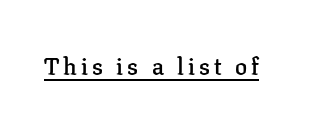
Glance below the letters and you will spot a drawn line. Nope, not italic — everything's standing straight. Does the weight exceed regular? Yes, but only to semibold.
